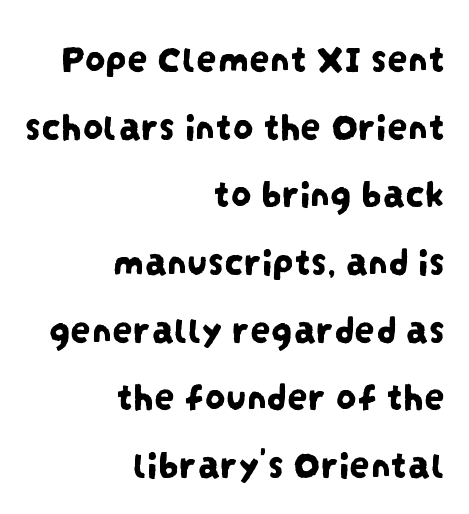
{"serif": "no", "width": "condensed", "stroke_contrast": "low", "x_height": "large", "monospaced": "no", "underline": "no", "align": "right", "line_spacing": "normal", "line_spacing_ratio": 1.65, "letter_spacing": "normal", "letter_spacing_em": 0.0, "glyph_px": 41}
